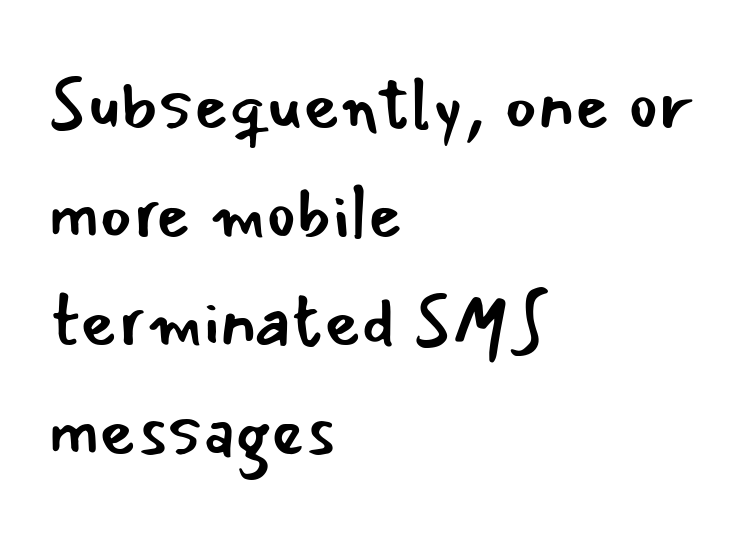
Q: Is the text bold? A: No.
Q: Is the text italic (slanted)? A: No, it is upright.
Q: Is the typeface a serif or a sans-serif typeface? A: Sans-serif.
Q: Is the text underlined? A: No.
Q: How is the paragraph aligned? A: Left-aligned.
Q: Is the spacing between letters normal or unusually wide? A: Normal.
Q: Is the spacing between lines tight, normal or loose? A: Normal.
Q: Width (condensed, normal, or wide)? A: Normal.
Q: Stroke contrast? A: Low.
Q: x-height? A: Small.
Q: Monospaced? A: No.
